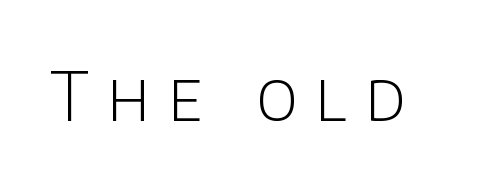
Clear beneath every line of the passage. No letter is thick-stroked: the sample isn't bold. Character widths vary here, with narrow letters taking less room than wide ones. A roman cut, with each character standing at attention. Letterform terminals end flat and unadorned throughout the passage. Spacing between characters has been opened up far beyond the box default.
